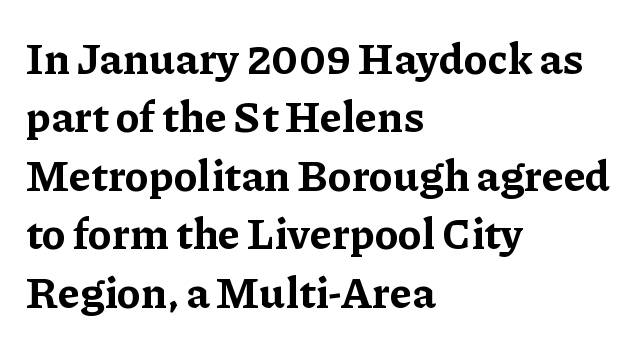
Q: Is the text bold? A: Yes.
Q: Is the text italic (slanted)? A: No, it is upright.
Q: Is the typeface a serif or a sans-serif typeface? A: Serif.
Q: Is the text underlined? A: No.
Q: How is the paragraph aligned? A: Left-aligned.
Q: Is the spacing between letters normal or unusually wide? A: Normal.
Q: Is the spacing between lines tight, normal or loose? A: Normal.
Q: Width (condensed, normal, or wide)? A: Normal.
Q: Stroke contrast? A: Low.
Q: x-height? A: Medium.
Q: Monospaced? A: No.
